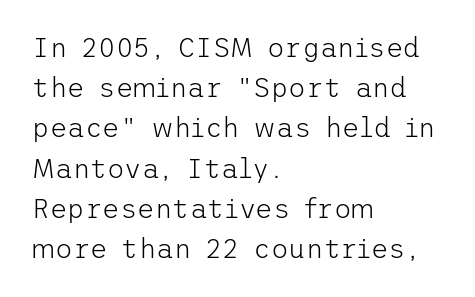
{"italic": "no", "bold": "no", "underline": "no", "align": "left", "line_spacing": "normal", "line_spacing_ratio": 1.49, "letter_spacing": "normal", "letter_spacing_em": 0.0, "glyph_px": 27}
